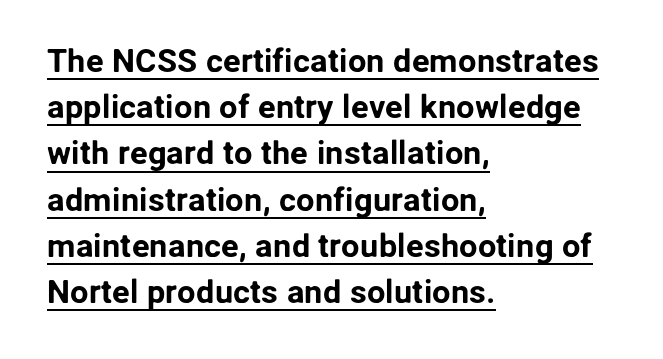
A typesetter would call this leading conventional body-copy spacing. Do the characters align in a grid? No, the font is proportional. One-word summary of the alignment: left. The lettering holds an erect, upright posture throughout. Nothing sits at the stroke ends, so this counts as sans-serif.
